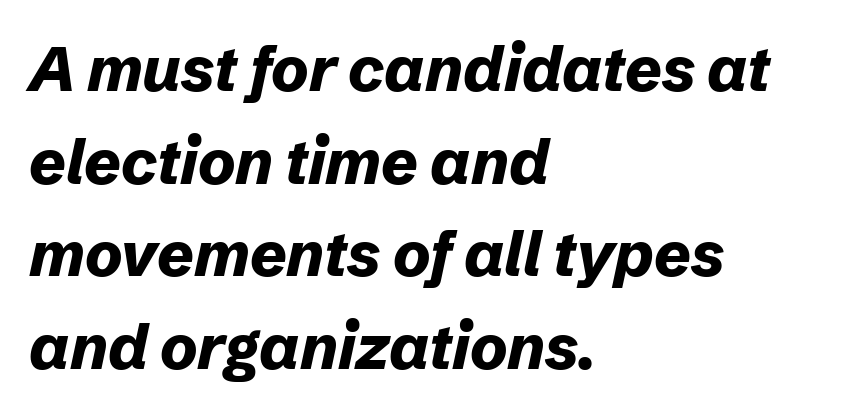
The image shows 63 px bold type, italic (leaning right); set left-aligned, normal line spacing (1.47x), normal letter spacing, not underlined; low stroke contrast and a medium x-height.
